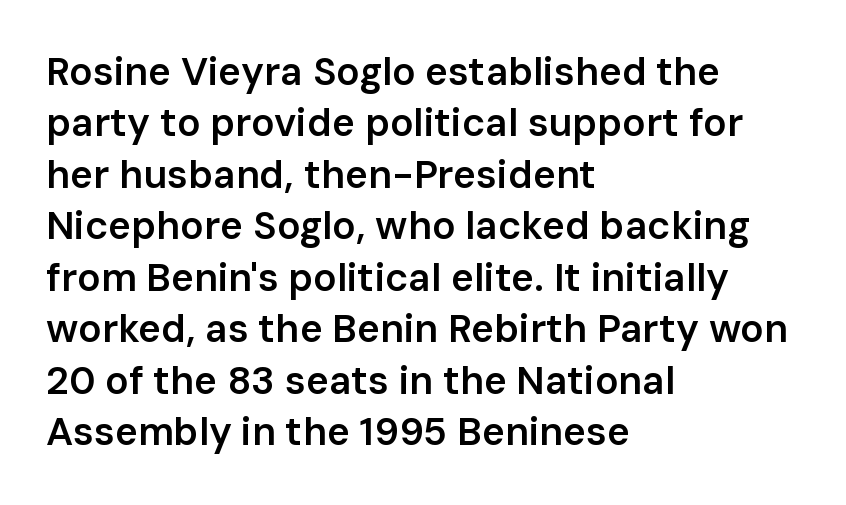
Q: Is the text bold? A: Semi-bold.
Q: Is the text italic (slanted)? A: No, it is upright.
Q: Is the typeface a serif or a sans-serif typeface? A: Sans-serif.
Q: Is the text underlined? A: No.
Q: How is the paragraph aligned? A: Left-aligned.
Q: Is the spacing between letters normal or unusually wide? A: Normal.
Q: Is the spacing between lines tight, normal or loose? A: Normal.
Q: Width (condensed, normal, or wide)? A: Normal.
Q: Stroke contrast? A: Low.
Q: x-height? A: Medium.
Q: Monospaced? A: No.
